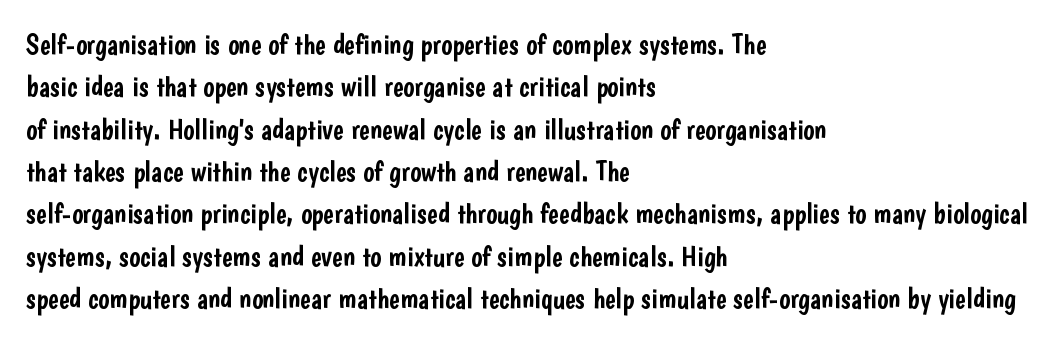
{"serif": "no", "italic": "no", "width": "condensed", "stroke_contrast": "low", "x_height": "medium", "monospaced": "no", "underline": "no", "align": "left", "line_spacing": "normal", "line_spacing_ratio": 1.46, "letter_spacing": "normal", "letter_spacing_em": 0.0, "glyph_px": 29}
